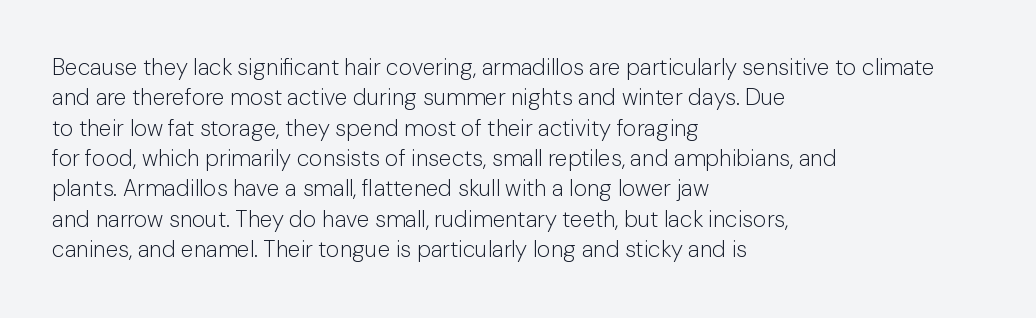
Q: Is the text bold? A: No.
Q: Is the text italic (slanted)? A: No, it is upright.
Q: Is the text underlined? A: No.
Q: How is the paragraph aligned? A: Left-aligned.
Q: Is the spacing between letters normal or unusually wide? A: Normal.
Q: Is the spacing between lines tight, normal or loose? A: Normal.
